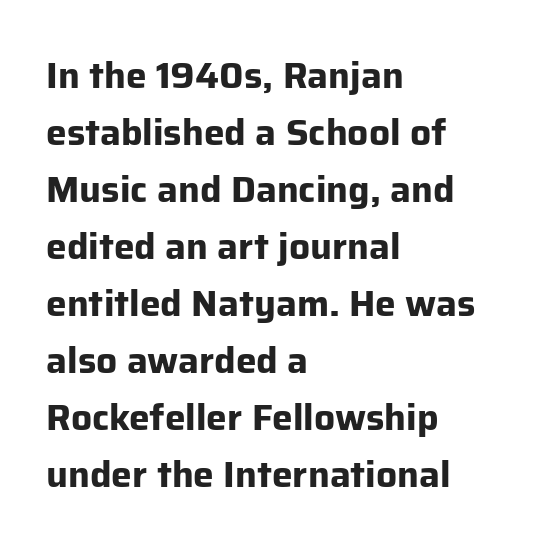
Nothing sits at the stroke ends, so this counts as sans-serif. This rendering leaves character spacing at its baseline value. The compositor pushed each line to the left boundary. These lines are rendered in a variable-pitch font. Students, this is bold: see how much ink each stroke carries.
